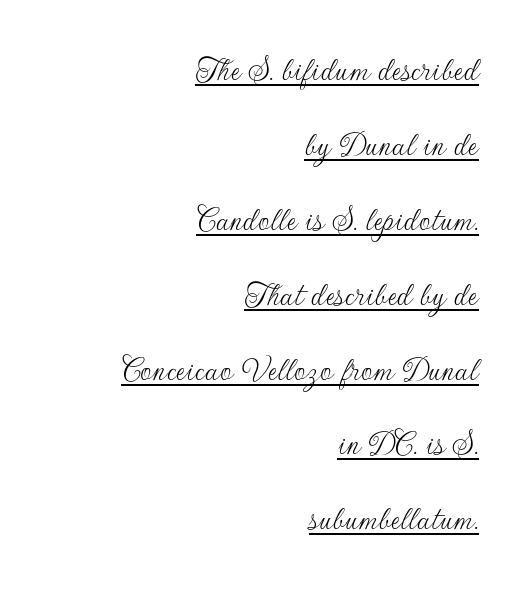
{"serif": "no", "bold": "no", "weight": "thin", "width": "normal", "stroke_contrast": "low", "x_height": "small", "monospaced": "no", "underline": "yes", "align": "right", "line_spacing": "loose", "line_spacing_ratio": 2.08, "letter_spacing": "normal", "letter_spacing_em": 0.0, "glyph_px": 36}
